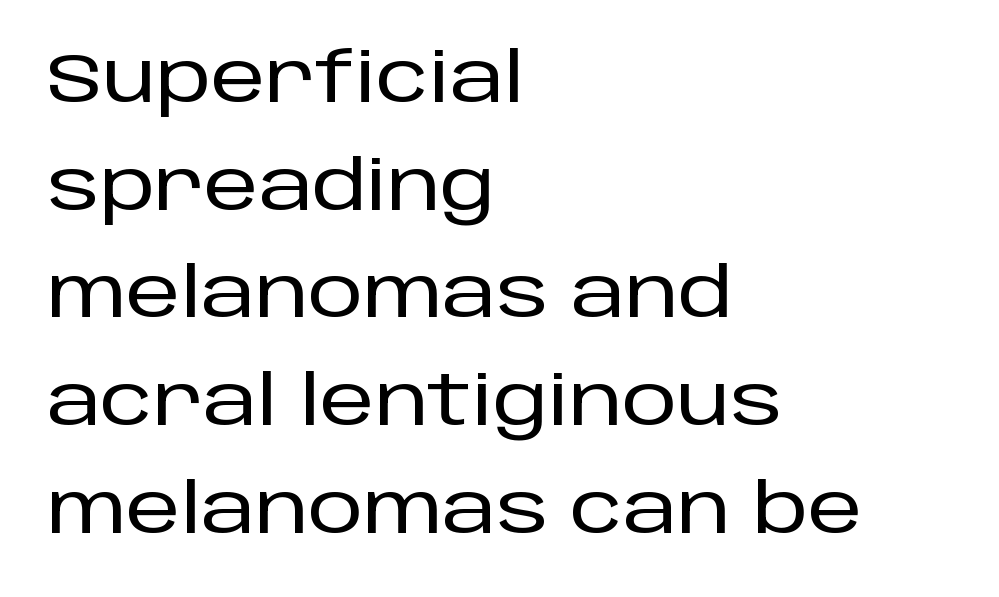
Q: Is the text italic (slanted)? A: No, it is upright.
Q: Is the typeface a serif or a sans-serif typeface? A: Sans-serif.
Q: Is the text underlined? A: No.
Q: How is the paragraph aligned? A: Left-aligned.
Q: Is the spacing between letters normal or unusually wide? A: Normal.
Q: Is the spacing between lines tight, normal or loose? A: Normal.
Q: Width (condensed, normal, or wide)? A: Normal.
Q: Stroke contrast? A: Low.
Q: x-height? A: Large.
Q: Monospaced? A: No.
